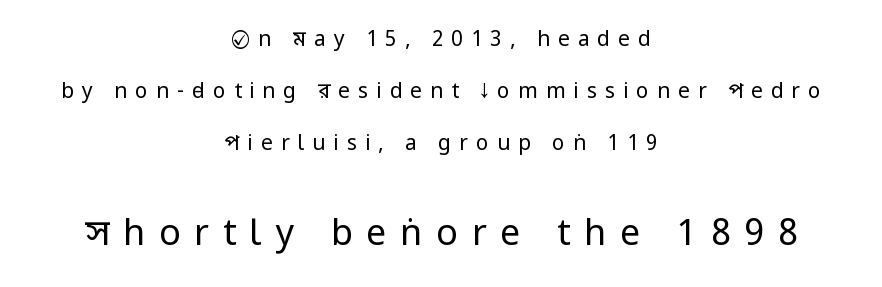
Q: Is the text bold? A: No.
Q: Is the text italic (slanted)? A: No, it is upright.
Q: Is the typeface a serif or a sans-serif typeface? A: Sans-serif.
Q: Is the text underlined? A: No.
Q: How is the paragraph aligned? A: Centered.
Q: Is the spacing between letters normal or unusually wide? A: Unusually wide.
Q: Is the spacing between lines tight, normal or loose? A: Loose.
Q: Which block of text is set in a larger size, the first (top) or the second (bottom)? A: The second (bottom) one.
Q: Width (condensed, normal, or wide)? A: Condensed.
Q: Stroke contrast? A: Low.
